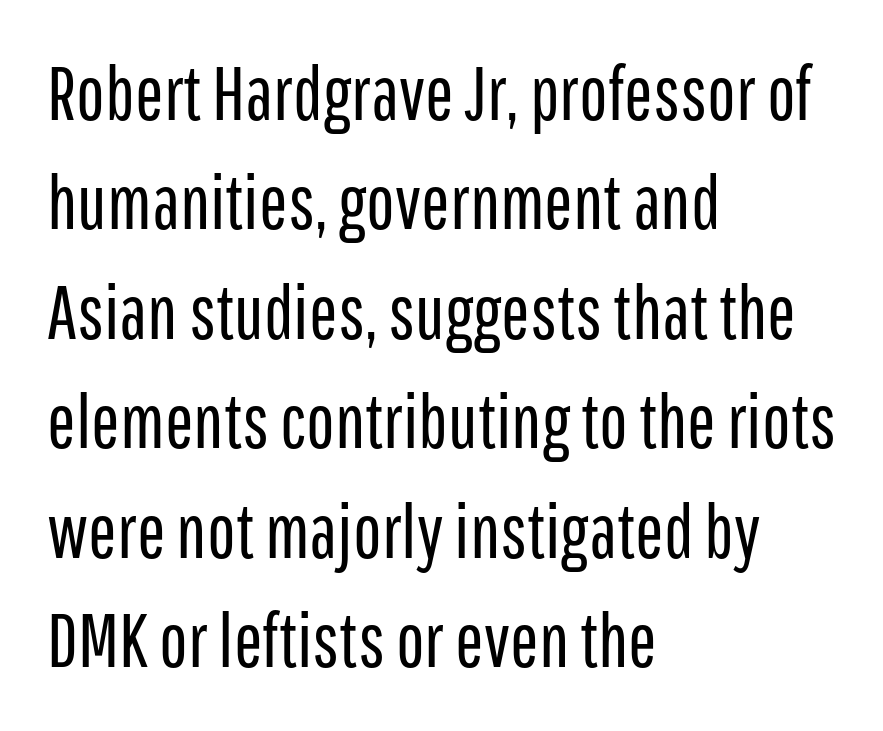
The rendering anchors every line to the left-hand side. Posture: vertical. The gap between lines stays unmarked. Summary of weight: not heavy and not bold.
